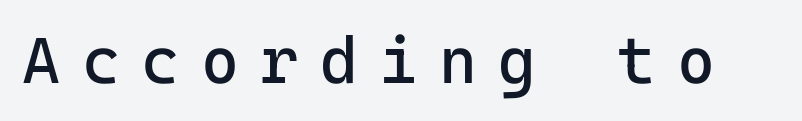
The image shows 65 px regular-weight sans-serif type, upright, monospaced; set unusually wide letter spacing (+0.33 em), not underlined; low stroke contrast and a medium x-height.
